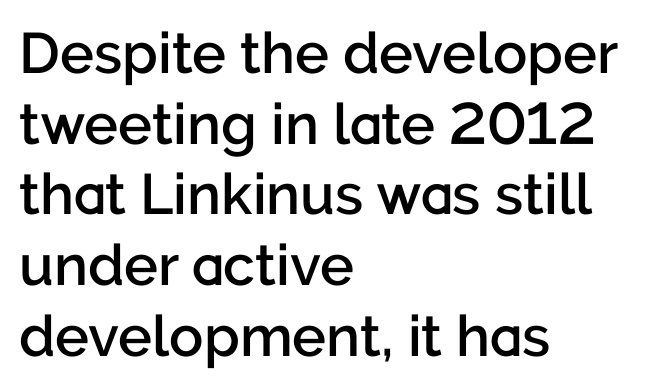
One-word summary of the alignment: left. A fair bit of extra ink — the face is semibold, not bold. These lines are rendered in a variable-pitch font. Style check: upright. Underlining? Definitely not there. Honestly, the letter spacing is just normal — you wouldn't notice it.
